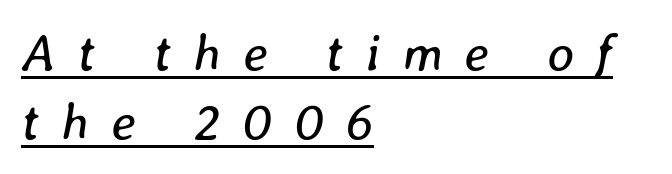
The image shows 52 px regular-weight type, italic (leaning right); set left-aligned, normal line spacing (1.32x), unusually wide letter spacing (+0.42 em), underlined; low stroke contrast and a medium x-height.
